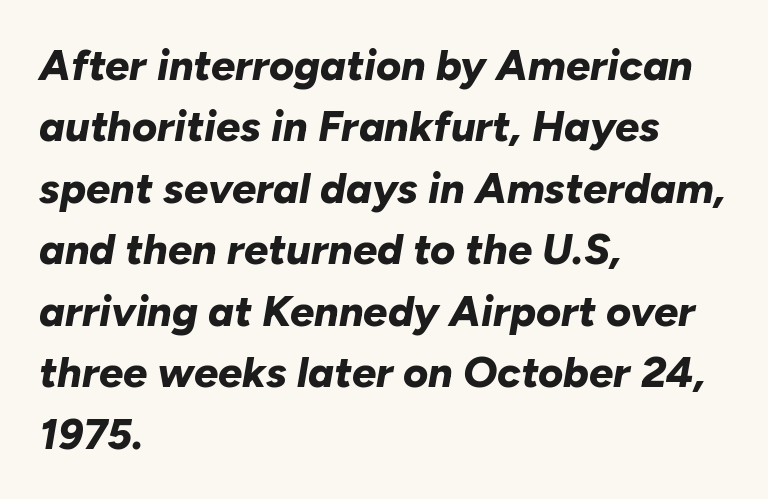
Baseline-to-baseline distance is the conventional proportion of letter height. Strokes here are thick enough to call this a true bold. A typesetter would call this proportional, since set widths differ per character. Lines of text with bare space underneath. Short note: letters normally spaced.
